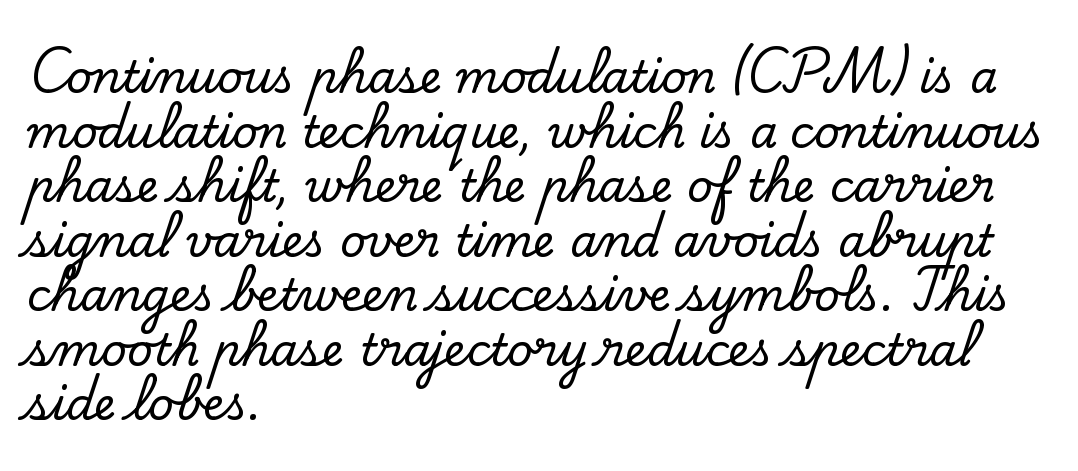
Q: Is the text italic (slanted)? A: Yes.
Q: Is the typeface a serif or a sans-serif typeface? A: Serif.
Q: Is the text underlined? A: No.
Q: How is the paragraph aligned? A: Left-aligned.
Q: Is the spacing between letters normal or unusually wide? A: Normal.
Q: Width (condensed, normal, or wide)? A: Normal.
Q: Stroke contrast? A: Low.
Q: x-height? A: Small.
Q: Monospaced? A: No.
